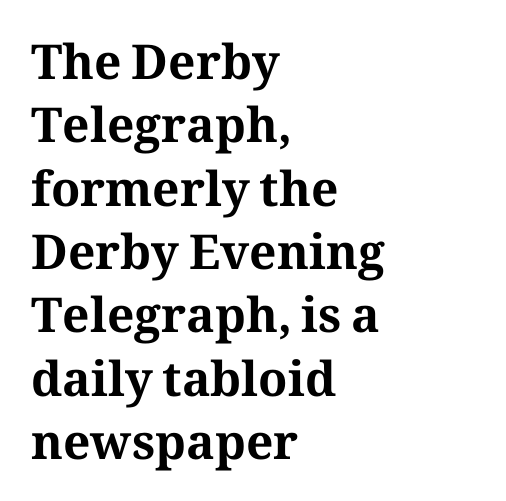
Q: Is the text bold? A: Yes.
Q: Is the text italic (slanted)? A: No, it is upright.
Q: Is the typeface a serif or a sans-serif typeface? A: Serif.
Q: Is the text underlined? A: No.
Q: How is the paragraph aligned? A: Left-aligned.
Q: Is the spacing between letters normal or unusually wide? A: Normal.
Q: Is the spacing between lines tight, normal or loose? A: Normal.
Q: Width (condensed, normal, or wide)? A: Normal.
Q: Stroke contrast? A: Medium.
Q: x-height? A: Medium.
Q: Monospaced? A: No.
